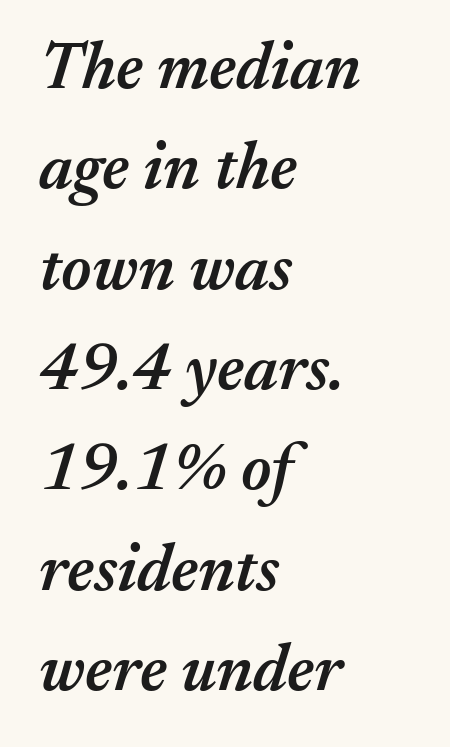
The image shows 66 px semibold type, italic (leaning right); set left-aligned, normal line spacing (1.52x), normal letter spacing, not underlined; medium stroke contrast and a medium x-height.
